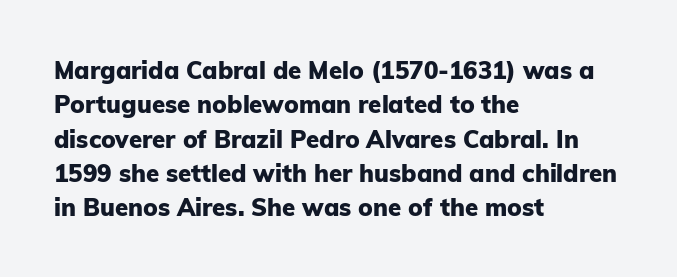
{"italic": "no", "bold": "yes", "underline": "no", "align": "left", "line_spacing": "normal", "line_spacing_ratio": 1.43, "letter_spacing": "normal", "letter_spacing_em": 0.0, "glyph_px": 24}
